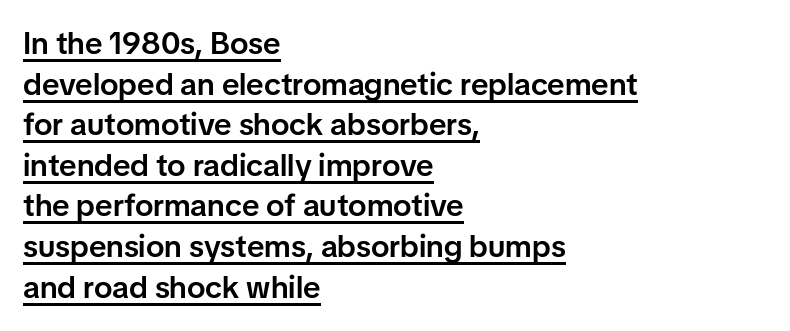
Q: Is the text bold? A: Semi-bold.
Q: Is the text italic (slanted)? A: No, it is upright.
Q: Is the typeface a serif or a sans-serif typeface? A: Sans-serif.
Q: Is the text underlined? A: Yes.
Q: How is the paragraph aligned? A: Left-aligned.
Q: Is the spacing between letters normal or unusually wide? A: Normal.
Q: Is the spacing between lines tight, normal or loose? A: Normal.
Q: Width (condensed, normal, or wide)? A: Normal.
Q: Stroke contrast? A: Low.
Q: x-height? A: Medium.
Q: Monospaced? A: No.
